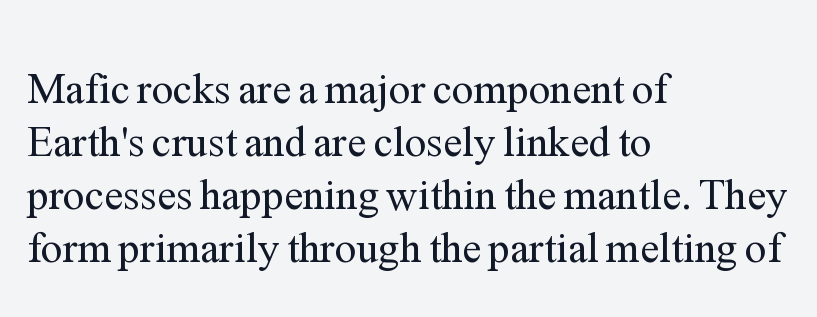
Heaviness? Minimal to ordinary, like unemphasized prose. Plain, unruled lines of type. The letters stand upright; this is a roman face. The passage shown is typed in a proportional face where columns would drift.
